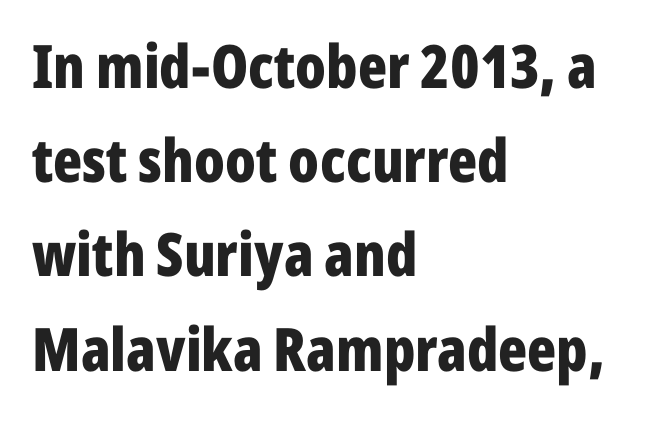
Q: Is the text bold? A: Yes.
Q: Is the text italic (slanted)? A: No, it is upright.
Q: Is the typeface a serif or a sans-serif typeface? A: Sans-serif.
Q: Is the text underlined? A: No.
Q: How is the paragraph aligned? A: Left-aligned.
Q: Is the spacing between letters normal or unusually wide? A: Normal.
Q: Is the spacing between lines tight, normal or loose? A: Normal.
Q: Width (condensed, normal, or wide)? A: Condensed.
Q: Stroke contrast? A: Low.
Q: x-height? A: Medium.
Q: Monospaced? A: No.
